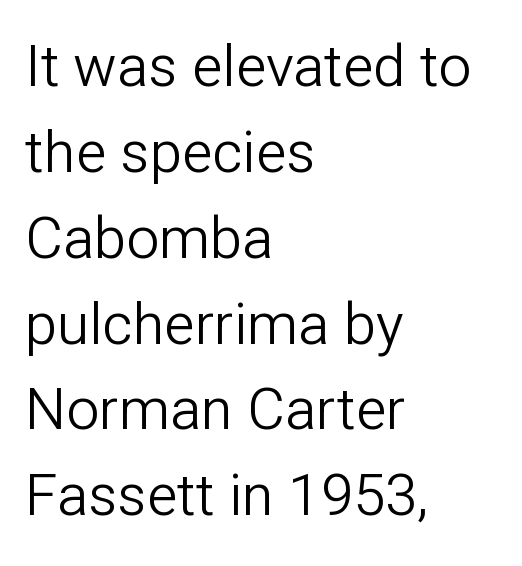
The image shows 58 px light sans-serif type, upright; set left-aligned, normal line spacing (1.48x), normal letter spacing, not underlined; low stroke contrast and a medium x-height.
